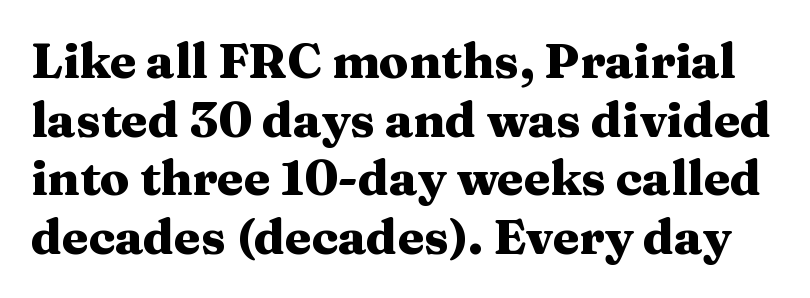
The image shows 48 px heavy, wide serif type, upright; set line spacing 1.22x, normal letter spacing, not underlined; medium stroke contrast and a medium x-height.
